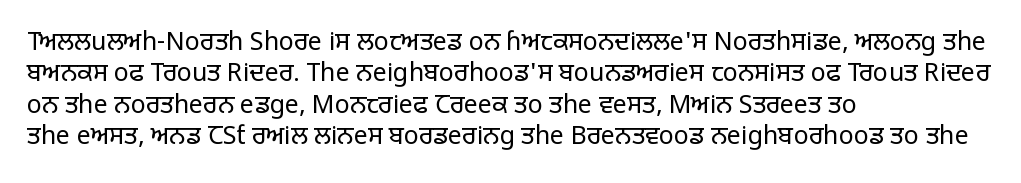
Q: Is the text bold? A: No.
Q: Is the text italic (slanted)? A: No, it is upright.
Q: Is the text underlined? A: No.
Q: How is the paragraph aligned? A: Left-aligned.
Q: Is the spacing between letters normal or unusually wide? A: Normal.
Q: Is the spacing between lines tight, normal or loose? A: Normal.
